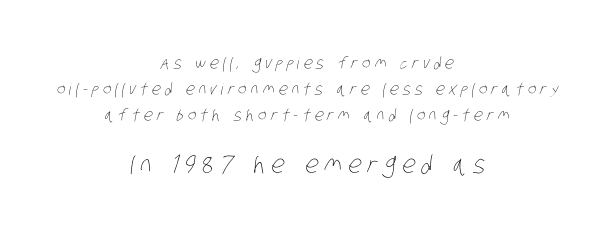
Q: Is the text bold? A: No.
Q: Is the text underlined? A: No.
Q: How is the paragraph aligned? A: Centered.
Q: Is the spacing between letters normal or unusually wide? A: Unusually wide.
Q: Is the spacing between lines tight, normal or loose? A: Normal.
Q: Which block of text is set in a larger size, the first (top) or the second (bottom)? A: The second (bottom) one.
